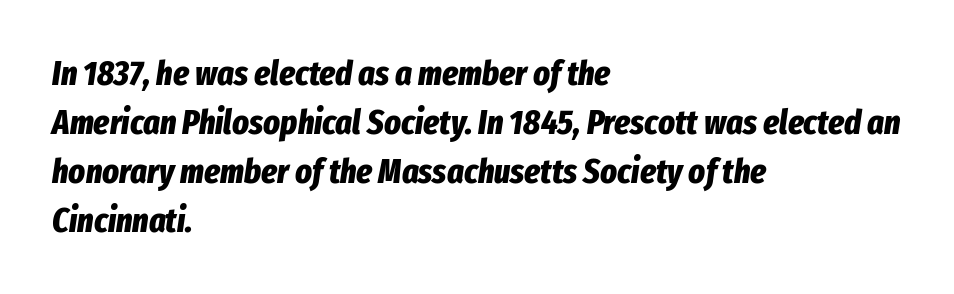
Layout note: lines flush left. Nobody touched the tracking dial on this one. Compared with ordinary roman type, these characters are visibly tilted. Note the varied advance widths — an 'i' is clearly narrower than an 'm'. Successive baselines arrive at the customary interval.
